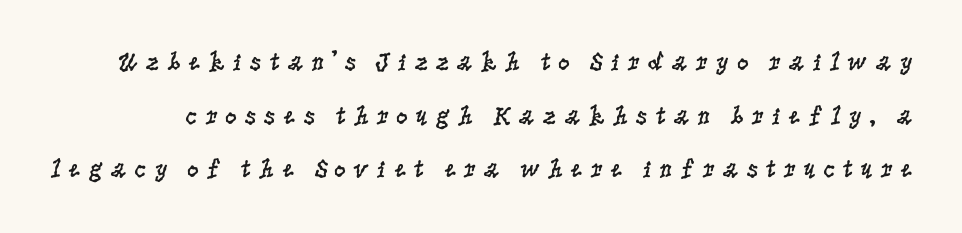
The image shows 26 px text type; set loose line spacing (2.06x), unusually wide letter spacing (+0.27 em), not underlined.
